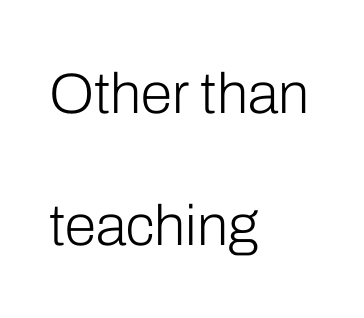
{"serif": "no", "italic": "no", "bold": "no", "weight": "light", "width": "normal", "stroke_contrast": "low", "x_height": "medium", "monospaced": "no", "underline": "no", "align": "left", "line_spacing": "loose", "line_spacing_ratio": 2.31, "letter_spacing": "normal", "letter_spacing_em": 0.0, "glyph_px": 57}
